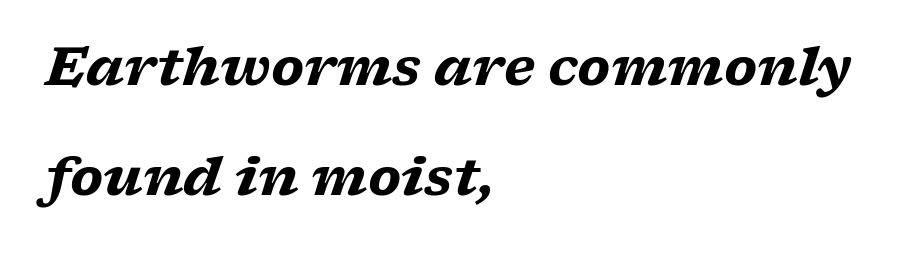
Q: Is the text bold? A: Yes.
Q: Is the text italic (slanted)? A: Yes, it leans right by about 17 degrees.
Q: Is the typeface a serif or a sans-serif typeface? A: Serif.
Q: Is the text underlined? A: No.
Q: How is the paragraph aligned? A: Left-aligned.
Q: Is the spacing between letters normal or unusually wide? A: Normal.
Q: Is the spacing between lines tight, normal or loose? A: Loose.
Q: Width (condensed, normal, or wide)? A: Wide.
Q: Stroke contrast? A: Low.
Q: x-height? A: Medium.
Q: Monospaced? A: No.
